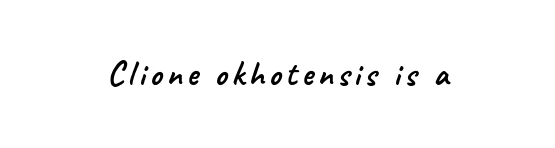
Check the space under the baseline: it is left empty. The passage shown is typed in a proportional face where columns would drift. Note: no serifs on the glyphs.
